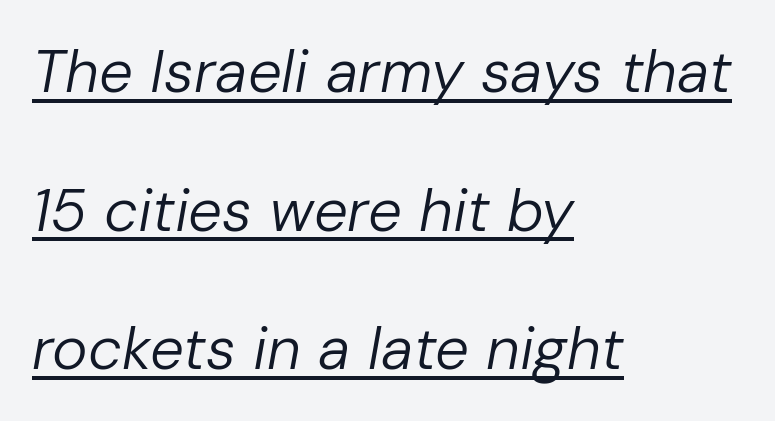
{"italic": "yes", "lean": "right", "slant_degrees": 10, "bold": "no", "weight": "regular", "width": "normal", "stroke_contrast": "low", "x_height": "medium", "monospaced": "no", "underline": "yes", "align": "left", "line_spacing": "loose", "line_spacing_ratio": 2.31, "letter_spacing": "normal", "letter_spacing_em": 0.0, "glyph_px": 60}
